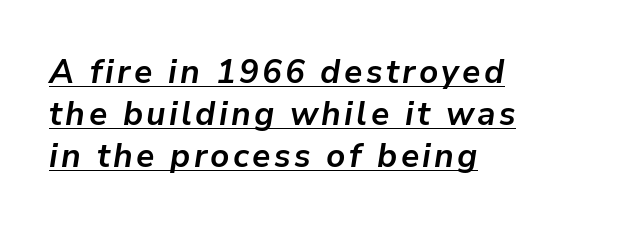
Chunky letters — that's bold for sure. The glyphs look as if they've been sheared to an angle. Is this a fixed-width face? No — the glyphs have proportional, varying widths. Decoration check: the copy is underlined. The rag falls on the right side of this text block.
